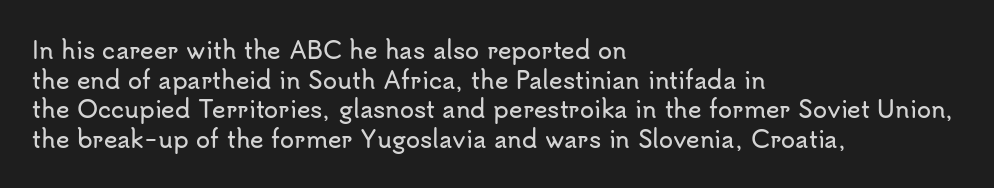
Descenders are the only things crossing below the line. A classic flush-left, rag-right setting is used for this passage. Upright lettering throughout. Quick note: interline space is typical. Letter spacing: default.
